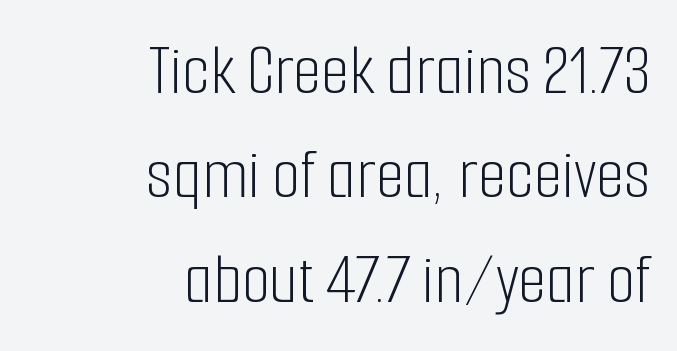
The image shows 73 px light, condensed sans-serif type, upright; set right-aligned, normal line spacing (1.43x), normal letter spacing, not underlined; low stroke contrast and a medium x-height.
